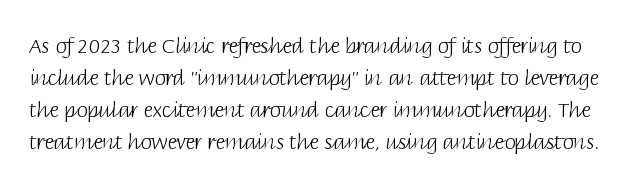
Q: Is the text bold? A: No.
Q: Is the text italic (slanted)? A: No, it is upright.
Q: Is the text underlined? A: No.
Q: Is the spacing between letters normal or unusually wide? A: Normal.
Q: Is the spacing between lines tight, normal or loose? A: Normal.
